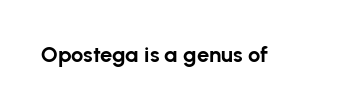
Q: Is the text bold? A: Yes.
Q: Is the text italic (slanted)? A: No, it is upright.
Q: Is the text underlined? A: No.
Q: Is the spacing between letters normal or unusually wide? A: Normal.
